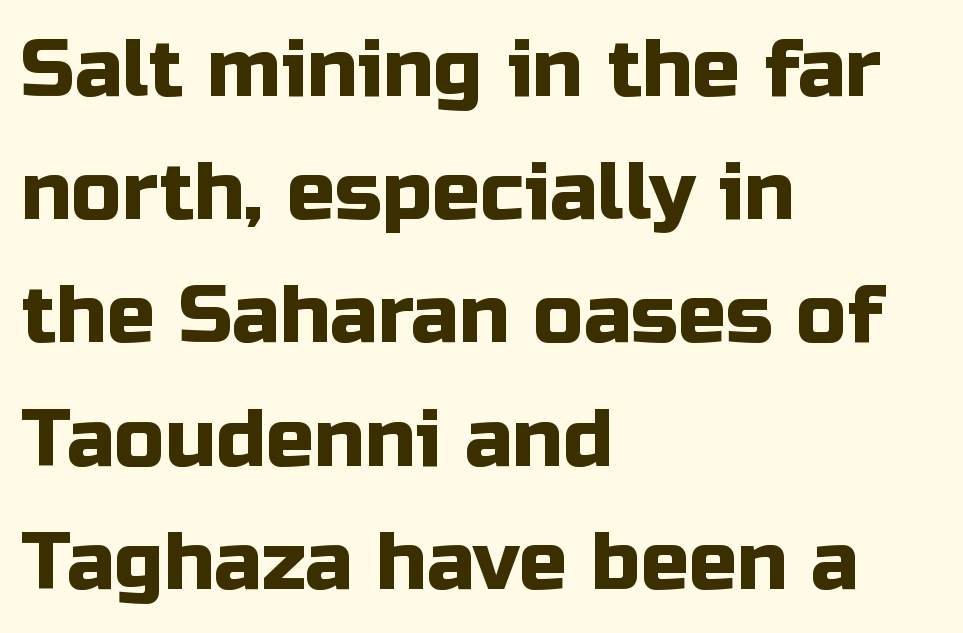
{"serif": "no", "italic": "no", "width": "normal", "stroke_contrast": "low", "x_height": "medium", "monospaced": "no", "underline": "no", "align": "left", "line_spacing": "normal", "line_spacing_ratio": 1.54, "letter_spacing": "normal", "letter_spacing_em": 0.0, "glyph_px": 80}
